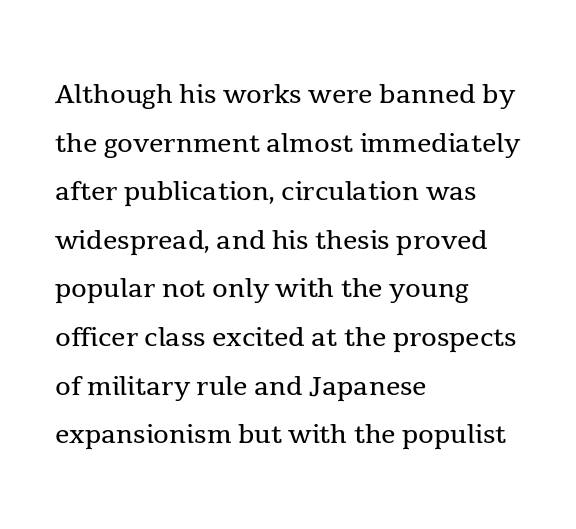
Q: Is the text bold? A: No.
Q: Is the text italic (slanted)? A: No, it is upright.
Q: Is the typeface a serif or a sans-serif typeface? A: Serif.
Q: Is the text underlined? A: No.
Q: How is the paragraph aligned? A: Left-aligned.
Q: Is the spacing between letters normal or unusually wide? A: Normal.
Q: Is the spacing between lines tight, normal or loose? A: Normal.
Q: Width (condensed, normal, or wide)? A: Normal.
Q: x-height? A: Medium.
Q: Monospaced? A: No.
